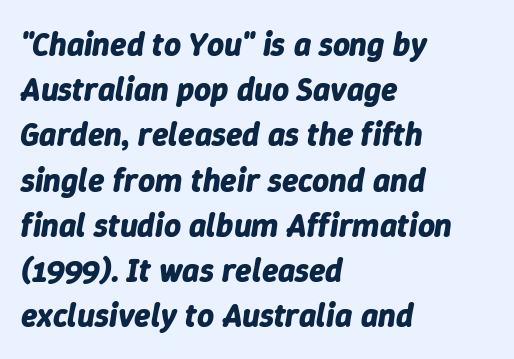
{"italic": "yes", "lean": "right", "slant_degrees": 9, "bold": "yes", "weight": "bold", "width": "normal", "stroke_contrast": "low", "x_height": "medium", "monospaced": "no", "underline": "no", "align": "left", "line_spacing": "normal", "line_spacing_ratio": 1.37, "letter_spacing": "normal", "letter_spacing_em": 0.0, "glyph_px": 33}
